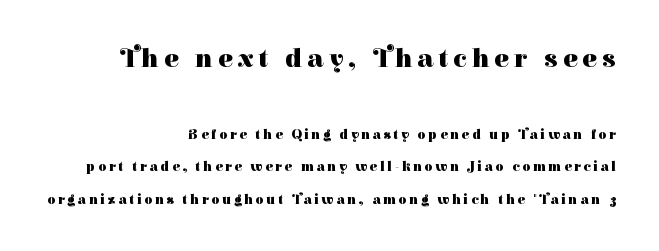
The image shows 27 px bold type, upright; set right-aligned, loose line spacing (2.29x), not underlined; the first (top) block is 1.93x larger.
